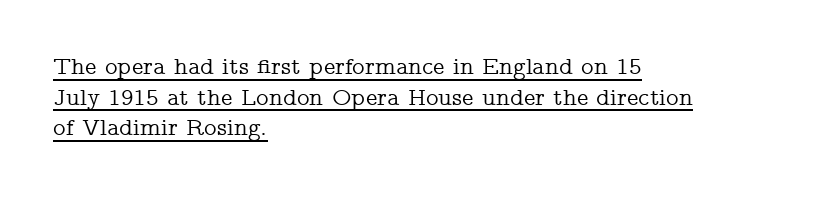
The image shows 24 px text type, upright; set left-aligned, normal line spacing (1.28x), normal letter spacing, underlined.
